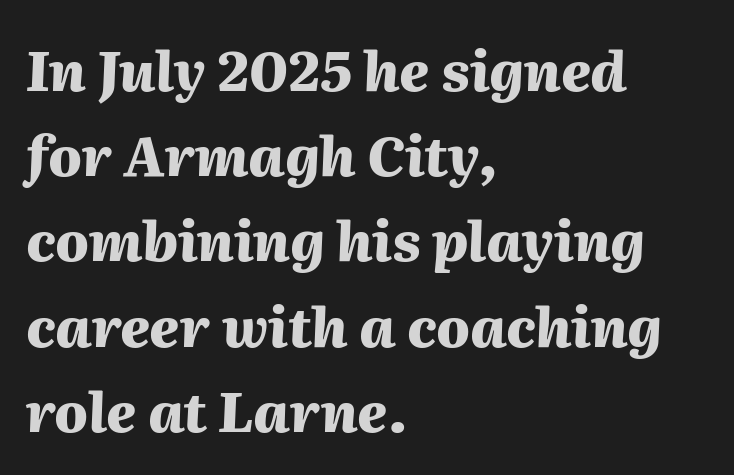
{"italic": "yes", "lean": "right", "slant_degrees": 2, "bold": "yes", "weight": "heavy", "width": "normal", "stroke_contrast": "medium", "x_height": "medium", "monospaced": "no", "underline": "no", "align": "left", "line_spacing": "normal", "line_spacing_ratio": 1.55, "letter_spacing": "normal", "letter_spacing_em": 0.0, "glyph_px": 55}
